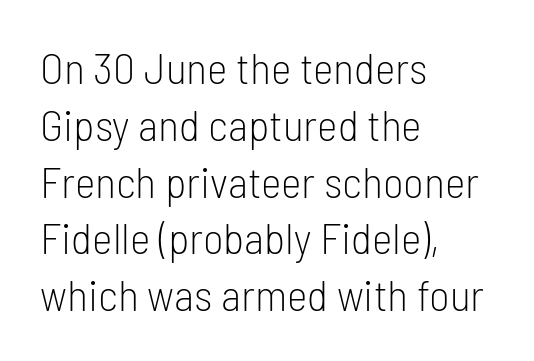
{"serif": "no", "italic": "no", "bold": "no", "weight": "light", "width": "condensed", "stroke_contrast": "low", "x_height": "medium", "monospaced": "no", "underline": "no", "align": "left", "line_spacing": "normal", "line_spacing_ratio": 1.29, "letter_spacing": "normal", "letter_spacing_em": 0.0, "glyph_px": 44}
